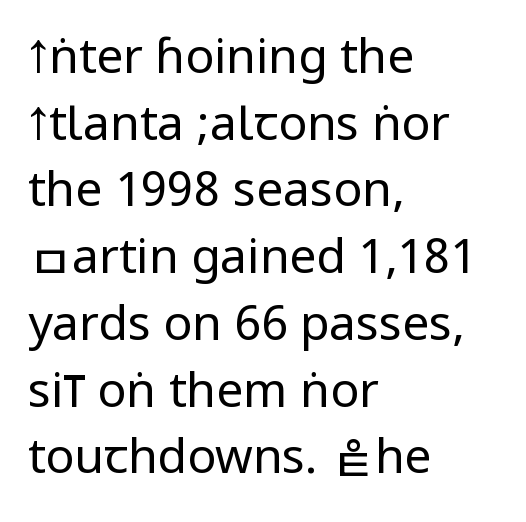
{"serif": "no", "italic": "no", "bold": "no", "weight": "regular", "width": "condensed", "stroke_contrast": "low", "underline": "no", "align": "left", "line_spacing": "normal", "line_spacing_ratio": 1.39, "letter_spacing": "normal", "letter_spacing_em": 0.0, "glyph_px": 48}
